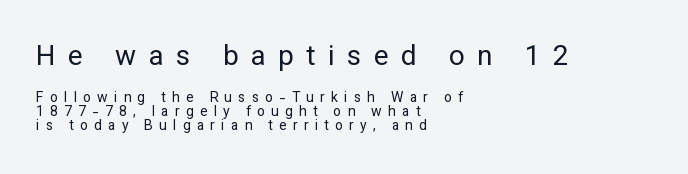
Q: Is the text bold? A: No.
Q: Is the text italic (slanted)? A: No, it is upright.
Q: Is the typeface a serif or a sans-serif typeface? A: Sans-serif.
Q: Is the text underlined? A: No.
Q: How is the paragraph aligned? A: Left-aligned.
Q: Is the spacing between letters normal or unusually wide? A: Unusually wide.
Q: Is the spacing between lines tight, normal or loose? A: Tight.
Q: Which block of text is set in a larger size, the first (top) or the second (bottom)? A: The first (top) one.
Q: Width (condensed, normal, or wide)? A: Normal.
Q: Stroke contrast? A: Low.
Q: x-height? A: Medium.
Q: Monospaced? A: No.
